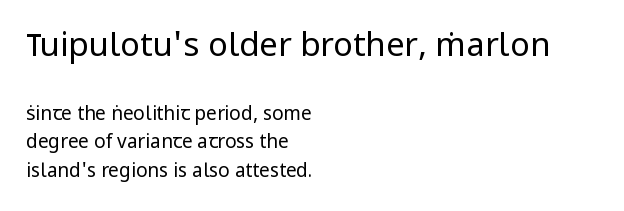
Short note: letters normally spaced. A sans-serif font was chosen for this passage. Vertically, the passage feels balanced, rows spaced as you'd expect. Horizontally, the lines are justified to the leading edge only.
